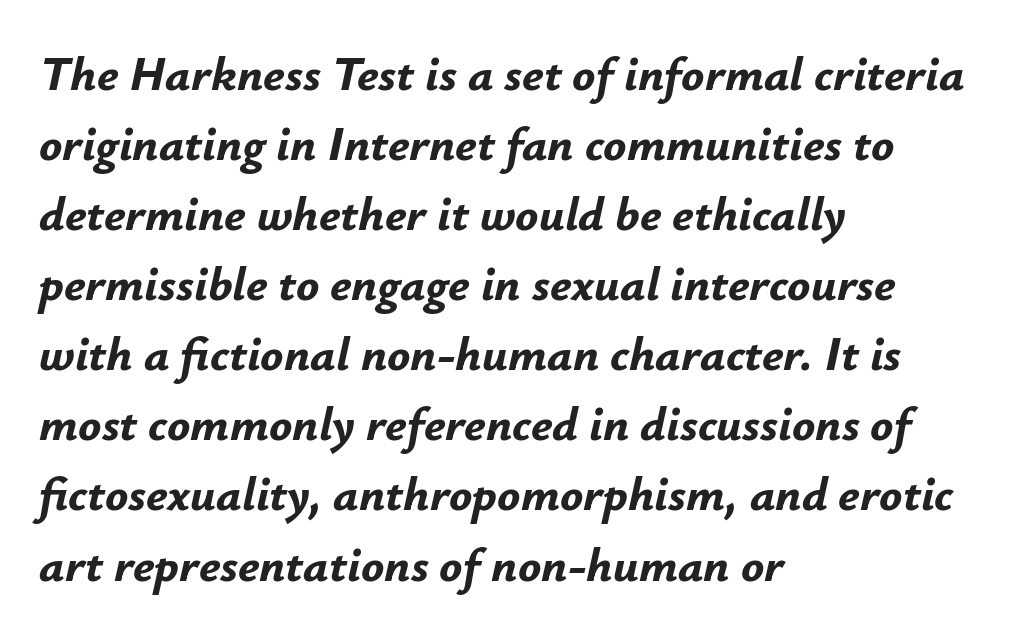
Q: Is the text bold? A: Yes.
Q: Is the text italic (slanted)? A: Yes, it leans right by about 12 degrees.
Q: Is the text underlined? A: No.
Q: How is the paragraph aligned? A: Left-aligned.
Q: Is the spacing between letters normal or unusually wide? A: Normal.
Q: Is the spacing between lines tight, normal or loose? A: Normal.
Q: Width (condensed, normal, or wide)? A: Normal.
Q: Stroke contrast? A: Low.
Q: x-height? A: Small.
Q: Monospaced? A: No.
